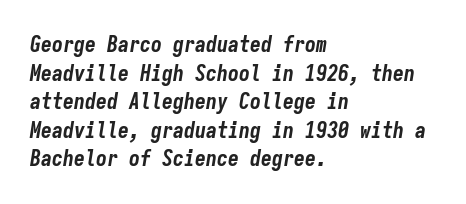
The image shows 22 px bold type, italic (leaning right); set left-aligned, normal line spacing (1.3x), normal letter spacing, not underlined.
